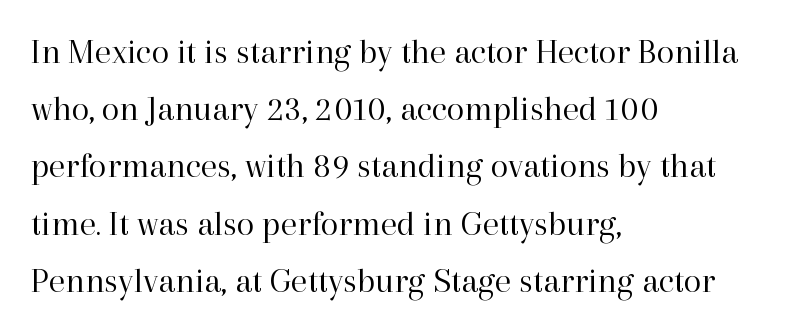
{"serif": "yes", "italic": "no", "bold": "no", "weight": "regular", "width": "normal", "stroke_contrast": "high", "x_height": "medium", "monospaced": "no", "underline": "no", "align": "left", "line_spacing": "normal", "line_spacing_ratio": 1.59, "letter_spacing": "normal", "letter_spacing_em": 0.0, "glyph_px": 36}
